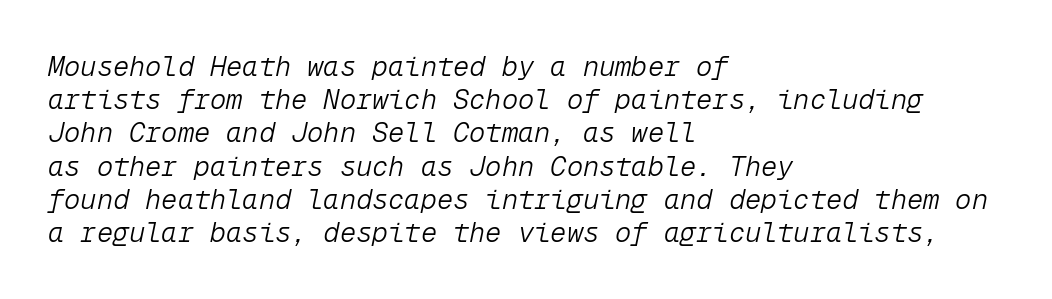
The image shows 27 px text type, italic (leaning right); set left-aligned, line spacing 1.23x, normal letter spacing, not underlined.
